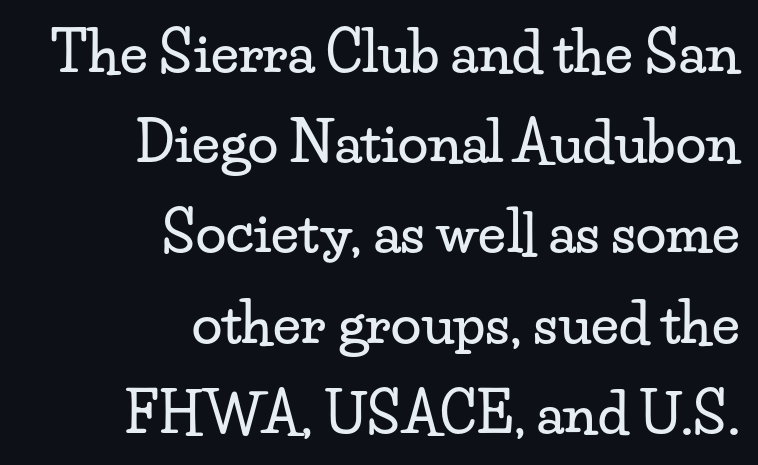
Q: Is the text italic (slanted)? A: No, it is upright.
Q: Is the typeface a serif or a sans-serif typeface? A: Serif.
Q: Is the text underlined? A: No.
Q: How is the paragraph aligned? A: Right-aligned.
Q: Is the spacing between letters normal or unusually wide? A: Normal.
Q: Is the spacing between lines tight, normal or loose? A: Normal.
Q: Width (condensed, normal, or wide)? A: Wide.
Q: Stroke contrast? A: Low.
Q: x-height? A: Small.
Q: Monospaced? A: No.
